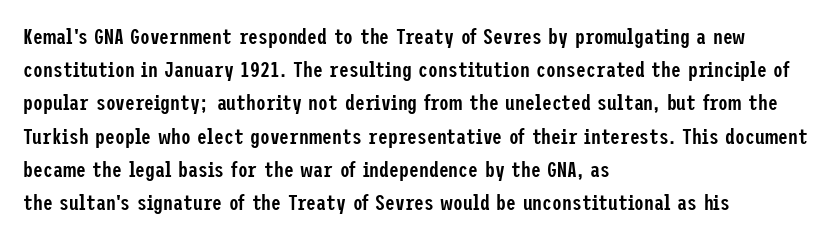
The words here are not underlined. Each new line begins a customary step beneath the previous one. These lines were composed using upright roman letters. In CSS terms this would be text-align: left. Compared with typical body copy, the letter spacing here is the same. This is the in-between weight designers call semibold or demi.
